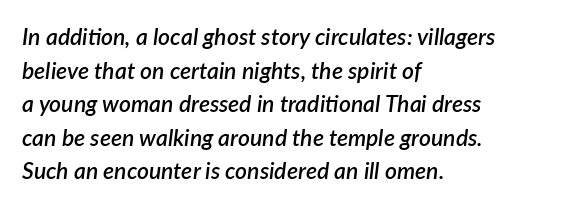
An italicized treatment has been applied to the whole sample. Summary of weight: moderately heavy, a semibold. Nothing unusual about the tracking: characters are spaced as the font intends. The lines are quadded left. Leading matches the norm, producing a regular column. The strip under each line holds only bare page.
